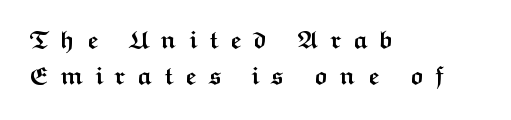
Q: Is the text bold? A: Yes.
Q: Is the text italic (slanted)? A: No, it is upright.
Q: Is the text underlined? A: No.
Q: How is the paragraph aligned? A: Left-aligned.
Q: Is the spacing between letters normal or unusually wide? A: Unusually wide.
Q: Is the spacing between lines tight, normal or loose? A: Normal.
